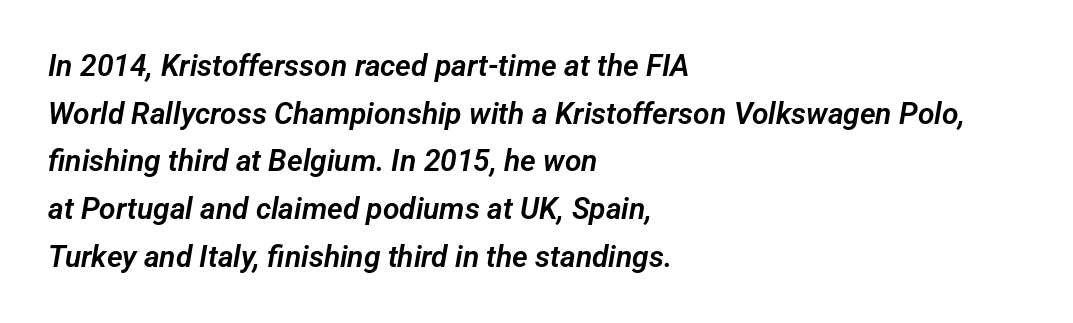
What kind of face is this? One without serifs — a sans. Think of a printed novel: that variable character pitch is what you see here. The type is set solid horizontally, with unmodified tracking. The rows are spaced the way most documents space them.
